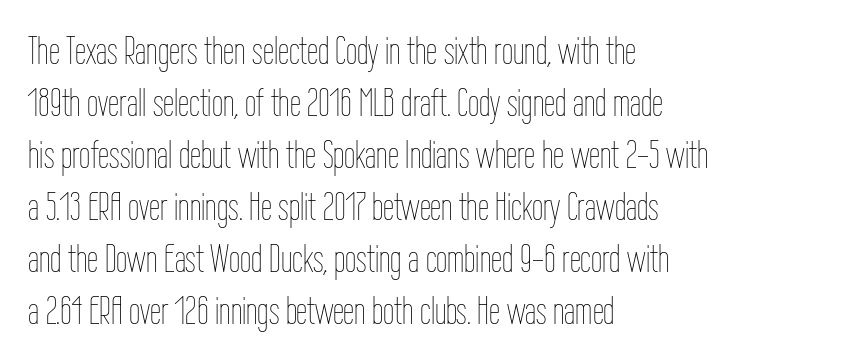
Ordinary non-slanted type is in use. Compared with a typical body face, this is equally light or lighter still. Vertically, the passage feels balanced, rows spaced as you'd expect. Here the designer chose a conventional face with non-uniform glyph widths. Check the space under the baseline: it is left empty. Caption: multi-line text, flush left, ragged right.
